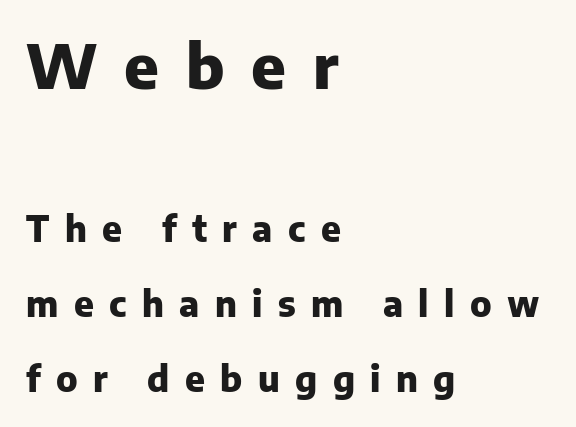
The face used here is rendered with a markedly widened letterfit. Look at the stroke-to-counter ratio: heavy, a bold. Whoever set this chose breathing room over compactness in the vertical rhythm. The passage shown is typeset with a sans-serif family. Glance below the letters and you will spot only blank space.
